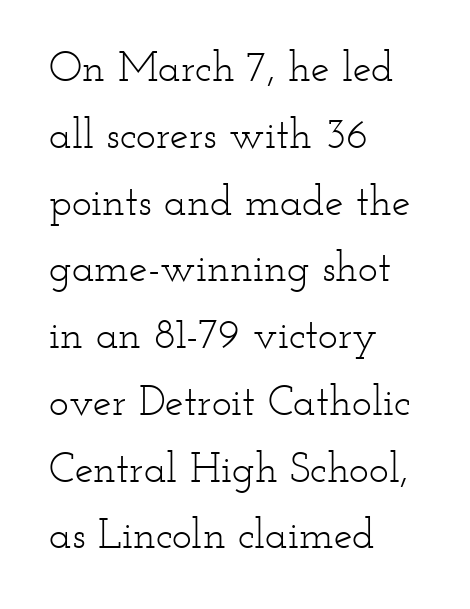
The image shows 42 px light, wide serif type, upright; set left-aligned, normal line spacing (1.59x), normal letter spacing, not underlined; low stroke contrast and a small x-height.
